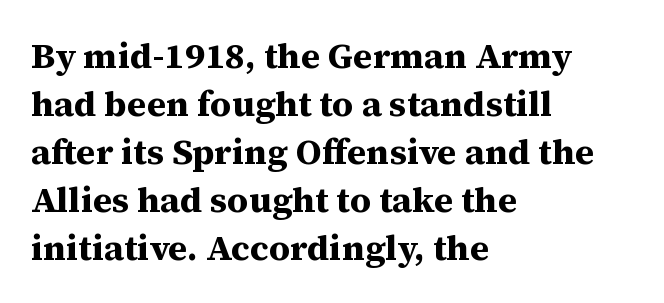
Plenty of ink on the page — the face is bold. Style check: upright. Between one letter and the next there's only the usual sliver of space. Proportional: the letters do not fall into vertical columns.
